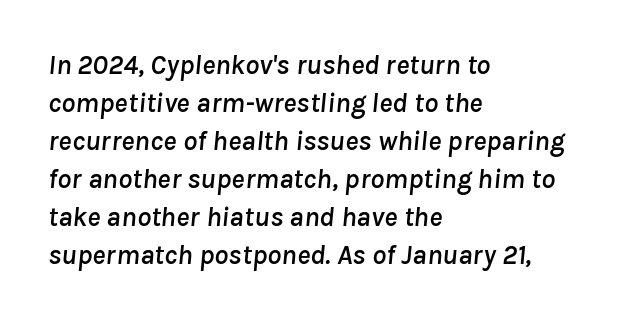
The image shows 28 px text type, italic (leaning right); set left-aligned, normal line spacing (1.36x), normal letter spacing, not underlined; low stroke contrast and a medium x-height.
